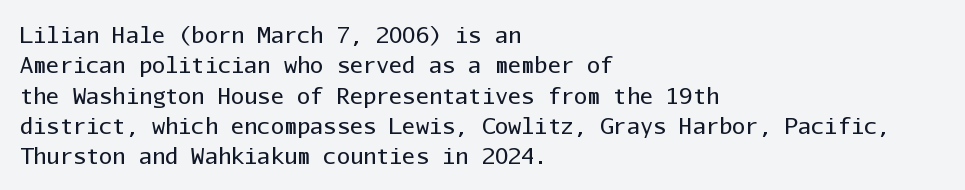
{"italic": "no", "bold": "no", "underline": "no", "align": "left", "line_spacing": "normal", "line_spacing_ratio": 1.38, "letter_spacing": "normal", "letter_spacing_em": 0.0, "glyph_px": 22}
